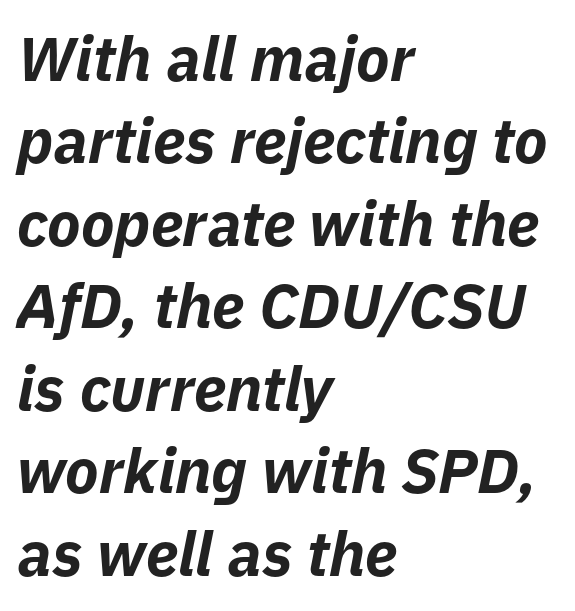
Vertically, the passage feels balanced, rows spaced as you'd expect. Is this a fixed-width face? No — the glyphs have proportional, varying widths. The text carries the slant typical of an italic or oblique font. Inter-character spacing is left at the font's built-in metrics.
